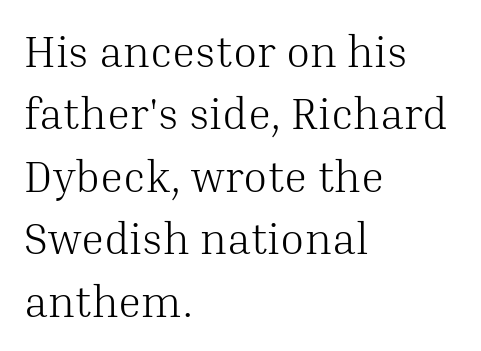
Q: Is the text bold? A: No.
Q: Is the text italic (slanted)? A: No, it is upright.
Q: Is the typeface a serif or a sans-serif typeface? A: Serif.
Q: Is the text underlined? A: No.
Q: How is the paragraph aligned? A: Left-aligned.
Q: Is the spacing between letters normal or unusually wide? A: Normal.
Q: Is the spacing between lines tight, normal or loose? A: Normal.
Q: Width (condensed, normal, or wide)? A: Normal.
Q: Stroke contrast? A: Medium.
Q: x-height? A: Medium.
Q: Monospaced? A: No.
